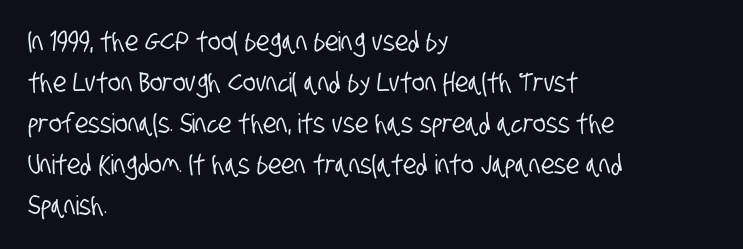
The image shows 27 px text type; set left-aligned, normal line spacing (1.52x), normal letter spacing, not underlined.
